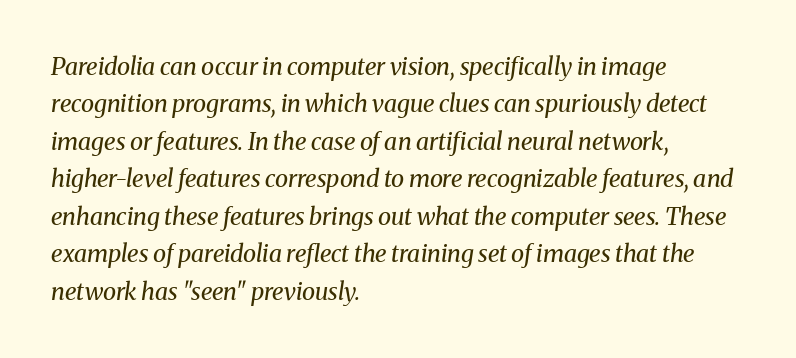
Q: Is the text bold? A: No.
Q: Is the text italic (slanted)? A: Yes, it leans right by about 8 degrees.
Q: Is the text underlined? A: No.
Q: How is the paragraph aligned? A: Left-aligned.
Q: Is the spacing between letters normal or unusually wide? A: Normal.
Q: Is the spacing between lines tight, normal or loose? A: Normal.
